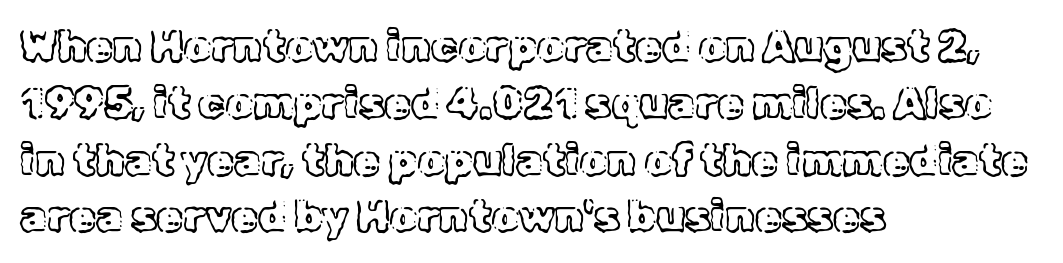
Q: Is the text italic (slanted)? A: No, it is upright.
Q: Is the text underlined? A: No.
Q: How is the paragraph aligned? A: Left-aligned.
Q: Is the spacing between letters normal or unusually wide? A: Normal.
Q: Is the spacing between lines tight, normal or loose? A: Normal.
Q: Width (condensed, normal, or wide)? A: Normal.
Q: x-height? A: Medium.
Q: Monospaced? A: No.
